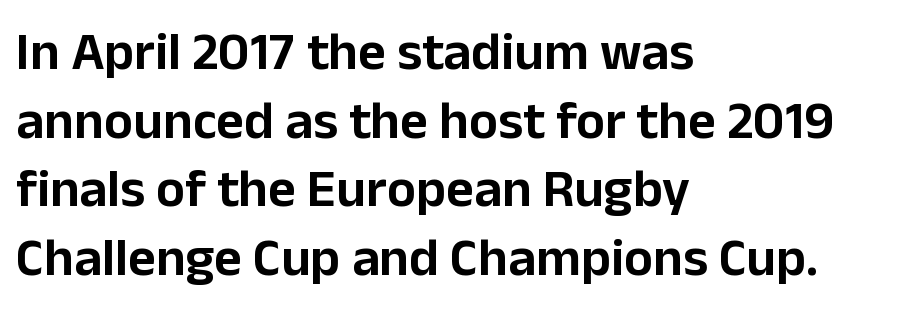
The letters carry no serifs — their stems end cleanly without finishing strokes. This sample uses plain, unmodified letter spacing. A roman cut, with each character standing at attention. Compared with a centered layout, this one pins lines to the left instead. Think of a printed novel: that variable character pitch is what you see here. The specimen omits any rule beneath the text block's lines.
